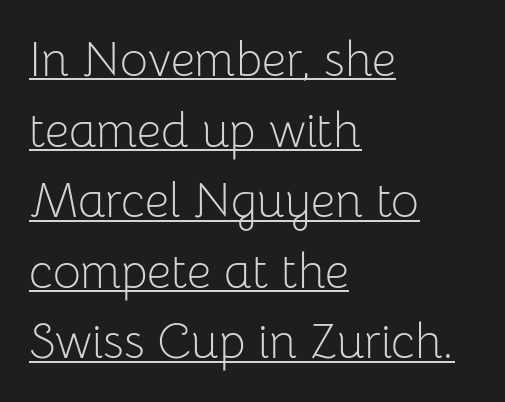
Q: Is the text bold? A: No.
Q: Is the text italic (slanted)? A: No, it is upright.
Q: Is the typeface a serif or a sans-serif typeface? A: Sans-serif.
Q: Is the text underlined? A: Yes.
Q: How is the paragraph aligned? A: Left-aligned.
Q: Is the spacing between letters normal or unusually wide? A: Normal.
Q: Is the spacing between lines tight, normal or loose? A: Normal.
Q: Width (condensed, normal, or wide)? A: Normal.
Q: Stroke contrast? A: Low.
Q: x-height? A: Medium.
Q: Monospaced? A: No.
